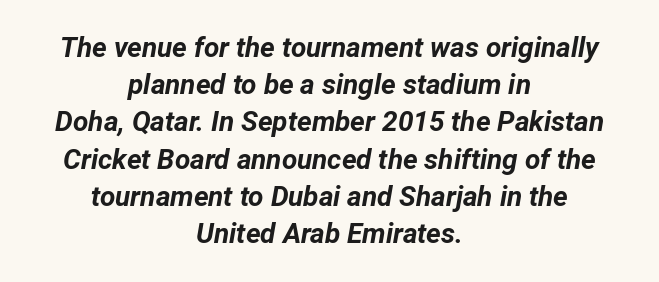
{"italic": "yes", "lean": "right", "slant_degrees": 12, "bold": "yes", "weight": "bold", "width": "normal", "stroke_contrast": "low", "x_height": "medium", "monospaced": "no", "underline": "no", "align": "center", "line_spacing": "normal", "line_spacing_ratio": 1.33, "letter_spacing": "normal", "letter_spacing_em": 0.0, "glyph_px": 28}
